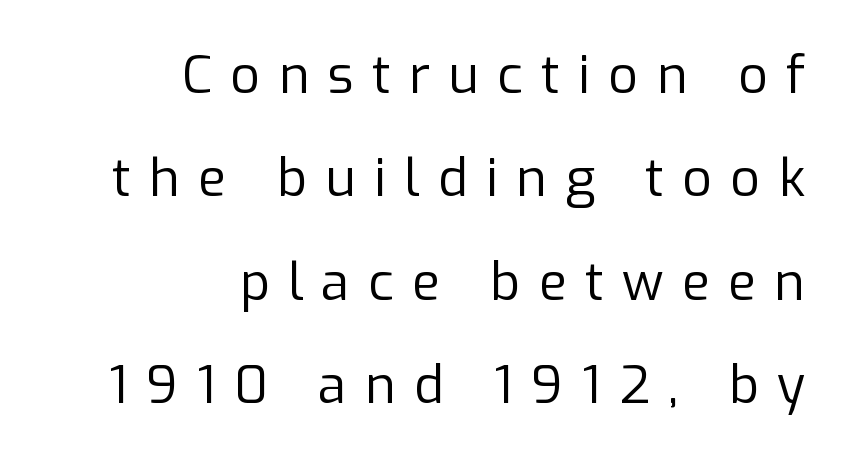
The image shows 52 px regular-weight sans-serif type, upright; set right-aligned, loose line spacing (1.99x), unusually wide letter spacing (+0.35 em), not underlined; low stroke contrast and a medium x-height.
